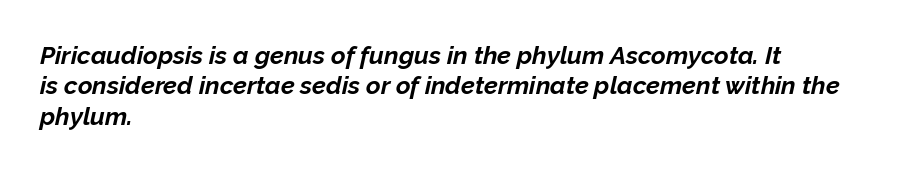
The image shows 25 px bold type, italic (leaning right); set left-aligned, line spacing 1.22x, normal letter spacing, not underlined.
